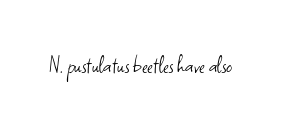
The image shows 24 px text type; set normal letter spacing, not underlined.
